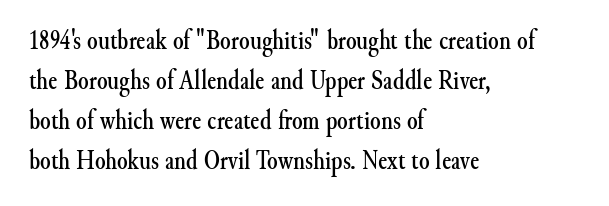
Q: Is the text italic (slanted)? A: No, it is upright.
Q: Is the text underlined? A: No.
Q: How is the paragraph aligned? A: Left-aligned.
Q: Is the spacing between letters normal or unusually wide? A: Normal.
Q: Is the spacing between lines tight, normal or loose? A: Normal.
